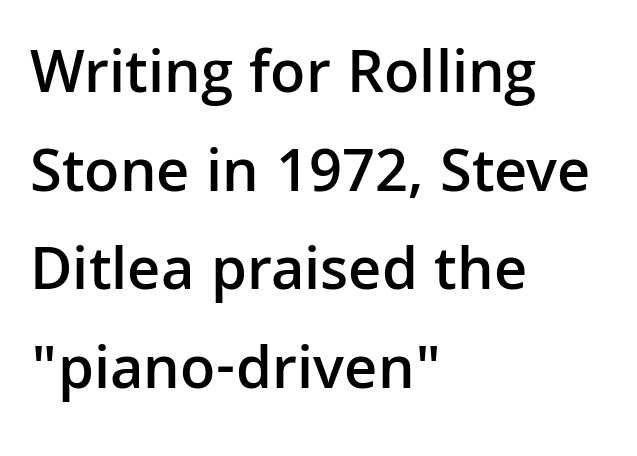
{"serif": "no", "italic": "no", "bold": "semi", "weight": "semibold", "width": "normal", "stroke_contrast": "low", "x_height": "medium", "monospaced": "no", "underline": "no", "align": "left", "line_spacing": "normal", "line_spacing_ratio": 1.59, "letter_spacing": "normal", "letter_spacing_em": 0.0, "glyph_px": 62}
